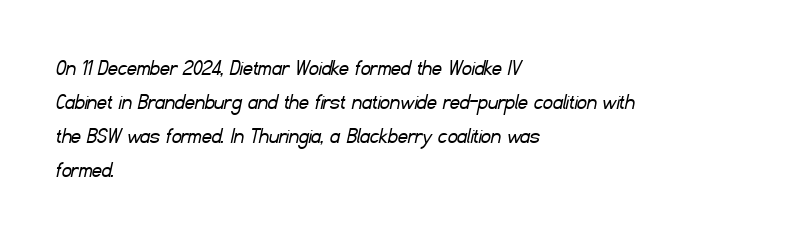
{"bold": "no", "underline": "no", "align": "left", "line_spacing": "normal", "line_spacing_ratio": 1.42, "letter_spacing": "normal", "letter_spacing_em": 0.0, "glyph_px": 24}
